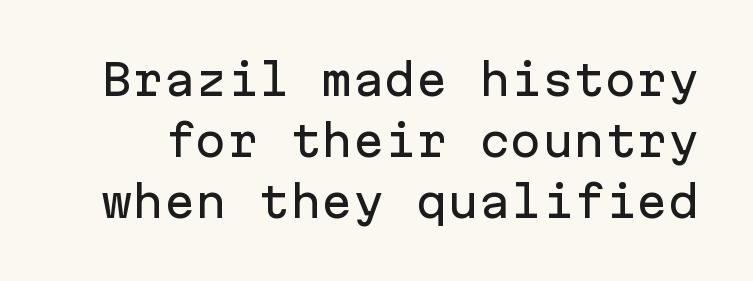
The image shows 42 px sans-serif type, upright, monospaced; set normal line spacing (1.45x), normal letter spacing, not underlined; low stroke contrast and a medium x-height.
